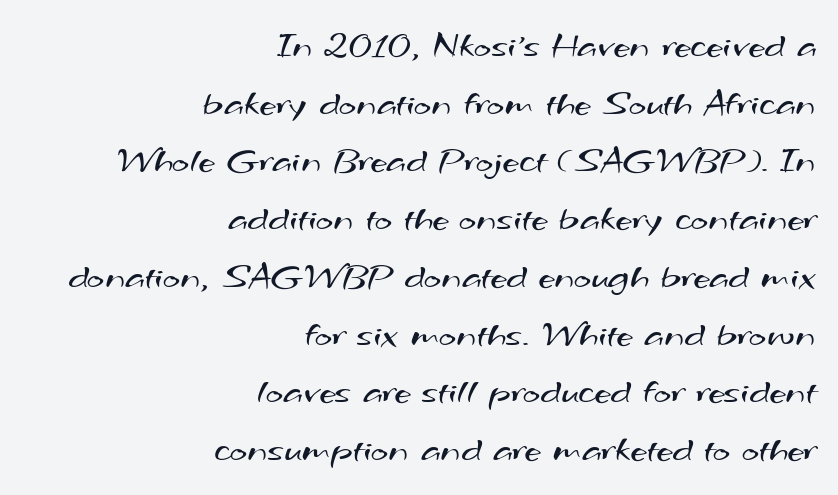
The image shows 37 px regular-weight, wide sans-serif type; set right-aligned, normal line spacing (1.56x), normal letter spacing, not underlined; medium stroke contrast and a small x-height.
